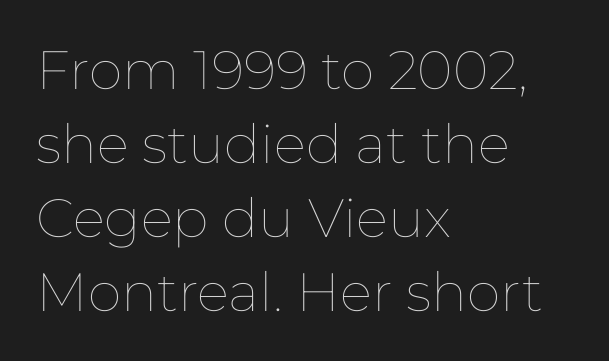
A typesetter would call this proportional, since set widths differ per character. Clear beneath every line of the passage. Ink coverage per letter is moderate at most. In terms of posture, this sample is upright.
